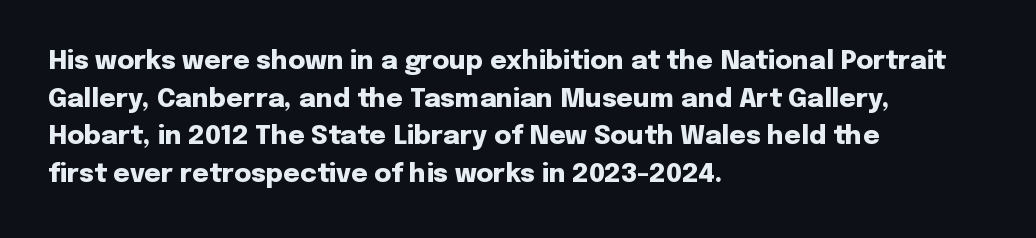
{"italic": "no", "bold": "yes", "underline": "no", "align": "left", "line_spacing": "normal", "line_spacing_ratio": 1.45, "letter_spacing": "normal", "letter_spacing_em": 0.0, "glyph_px": 26}
